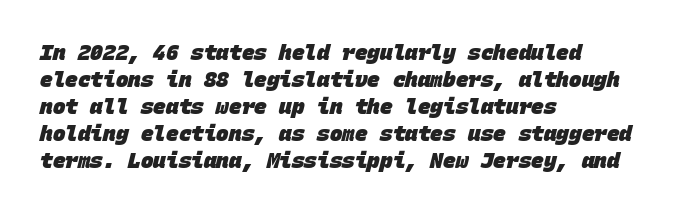
Q: Is the text bold? A: Yes.
Q: Is the text underlined? A: No.
Q: How is the paragraph aligned? A: Left-aligned.
Q: Is the spacing between letters normal or unusually wide? A: Normal.
Q: Is the spacing between lines tight, normal or loose? A: Normal.
